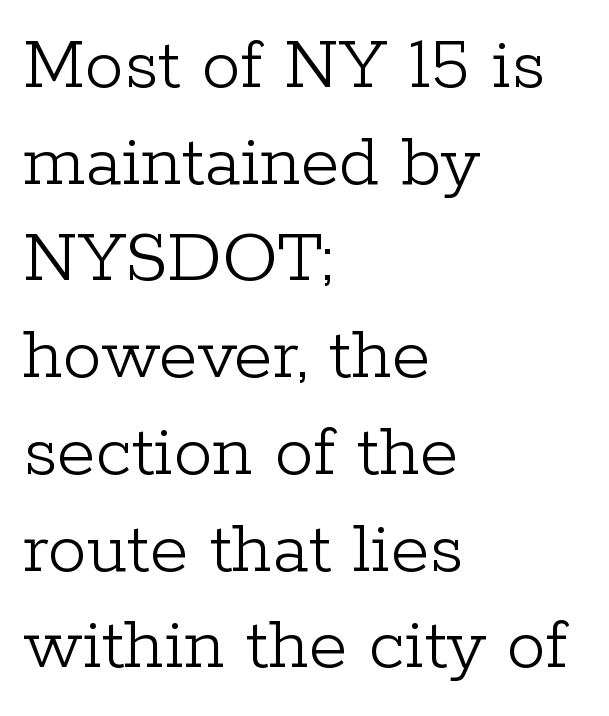
The image shows 78 px light serif type, upright; set left-aligned, line spacing 1.24x, normal letter spacing, not underlined; low stroke contrast and a medium x-height.
